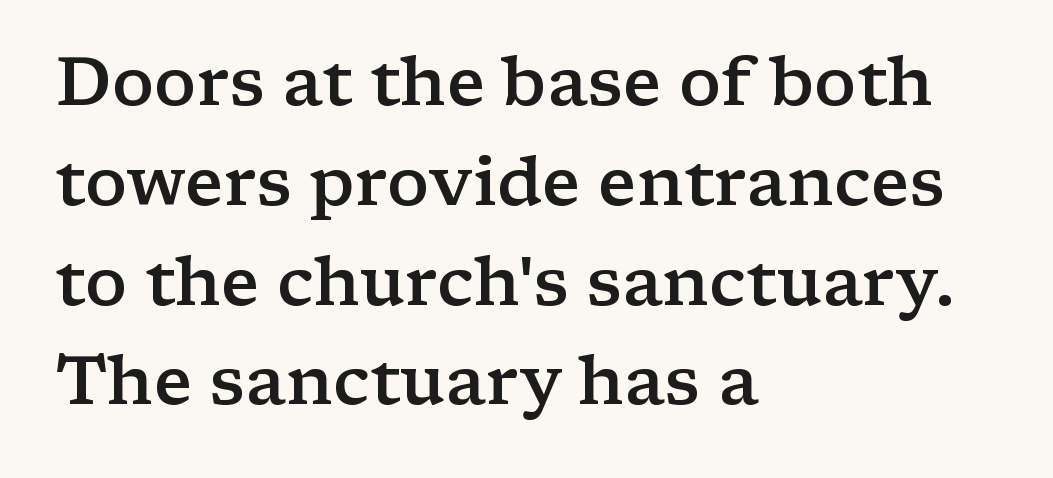
{"serif": "yes", "italic": "no", "bold": "semi", "weight": "semibold", "width": "wide", "stroke_contrast": "low", "x_height": "medium", "monospaced": "no", "underline": "no", "align": "left", "line_spacing": "normal", "line_spacing_ratio": 1.49, "letter_spacing": "normal", "letter_spacing_em": 0.0, "glyph_px": 67}
